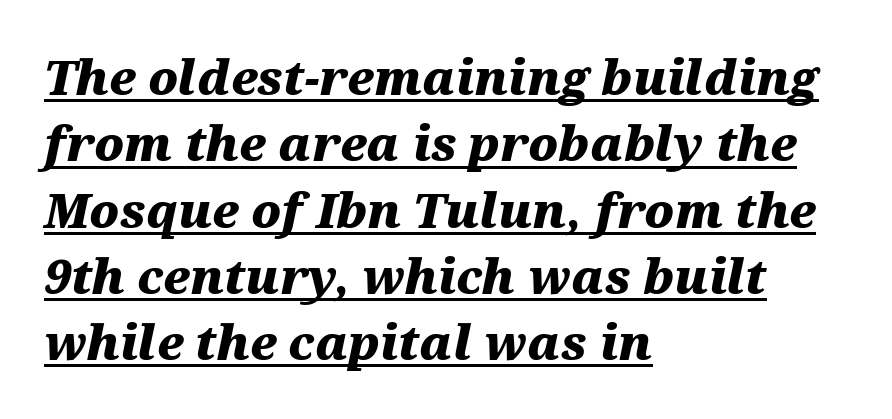
Q: Is the text bold? A: Yes.
Q: Is the text italic (slanted)? A: Yes, it leans right by about 12 degrees.
Q: Is the text underlined? A: Yes.
Q: How is the paragraph aligned? A: Left-aligned.
Q: Is the spacing between letters normal or unusually wide? A: Normal.
Q: Is the spacing between lines tight, normal or loose? A: Normal.
Q: Width (condensed, normal, or wide)? A: Wide.
Q: Stroke contrast? A: Medium.
Q: x-height? A: Medium.
Q: Monospaced? A: No.
